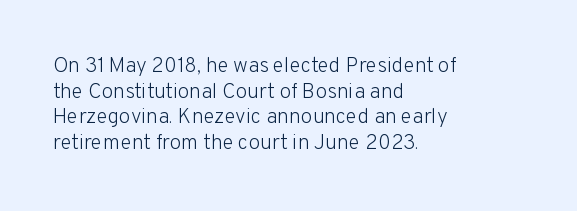
{"italic": "no", "bold": "no", "underline": "no", "align": "left", "line_spacing_ratio": 1.22, "letter_spacing": "normal", "letter_spacing_em": 0.0, "glyph_px": 21}
